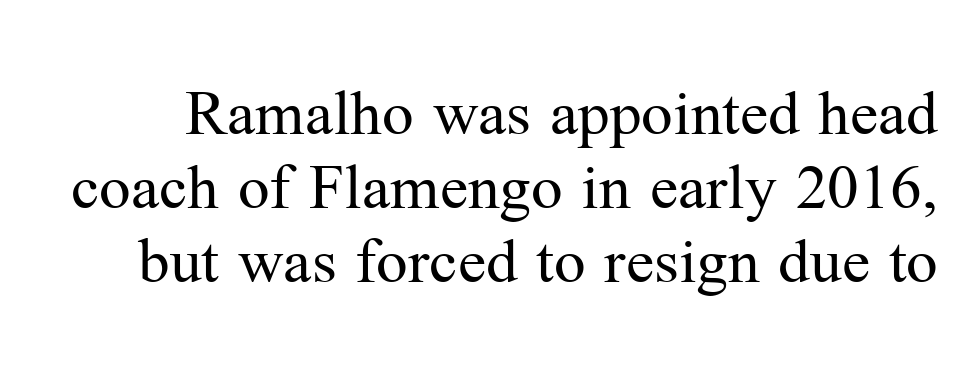
The image shows 70 px regular-weight serif type, upright; set tight line spacing (1.06x), normal letter spacing, not underlined; medium stroke contrast and a medium x-height.
